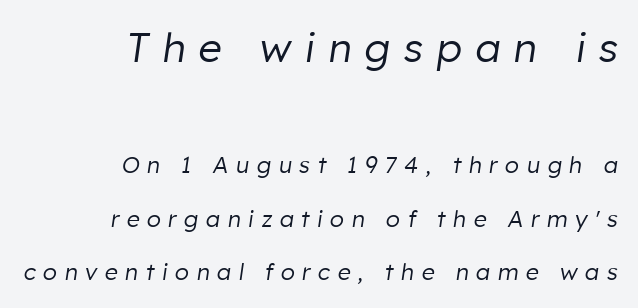
The specimen reads as italic at a glance. A clean baseline with only descenders dipping below it. Looks like regular typesetting: each glyph gets only the width it needs. Airy leading.
